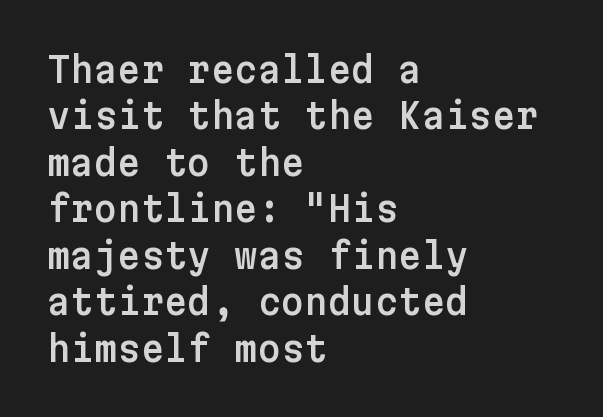
{"serif": "no", "italic": "no", "width": "normal", "stroke_contrast": "low", "x_height": "medium", "underline": "no", "align": "left", "line_spacing": "normal", "line_spacing_ratio": 1.29, "letter_spacing": "normal", "letter_spacing_em": 0.0, "glyph_px": 36}
